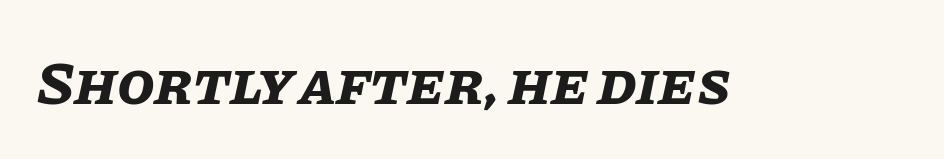
The image shows 61 px bold type, italic (leaning right); set normal letter spacing, not underlined; low stroke contrast and a large x-height.
